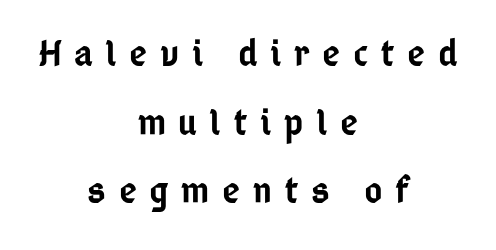
{"serif": "no", "italic": "no", "bold": "semi", "weight": "semibold", "width": "condensed", "stroke_contrast": "low", "x_height": "medium", "monospaced": "no", "underline": "no", "align": "center", "line_spacing_ratio": 1.76, "letter_spacing": "wide", "letter_spacing_em": 0.32, "glyph_px": 39}
